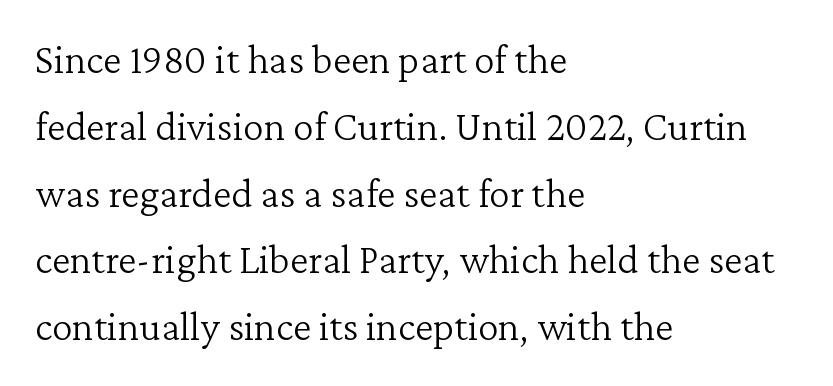
{"serif": "yes", "italic": "no", "bold": "no", "weight": "light", "width": "normal", "stroke_contrast": "low", "x_height": "medium", "monospaced": "no", "underline": "no", "align": "left", "line_spacing": "normal", "line_spacing_ratio": 1.59, "letter_spacing": "normal", "letter_spacing_em": 0.0, "glyph_px": 42}
